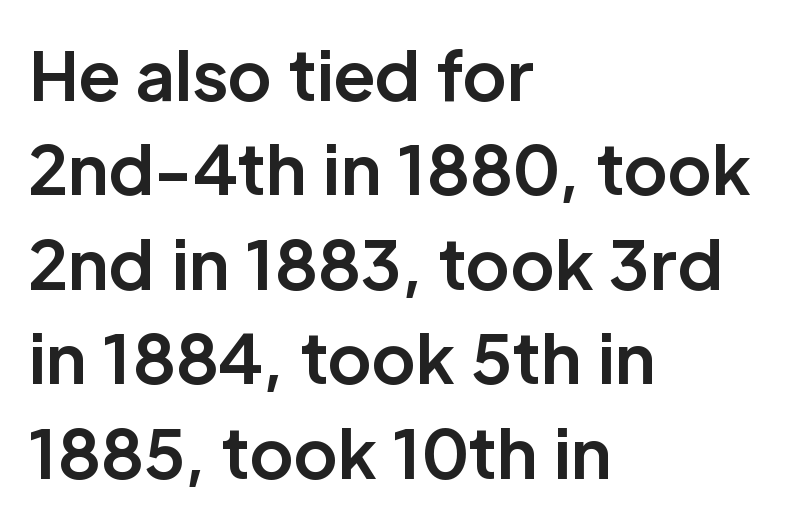
The image shows 67 px bold sans-serif type, upright; set left-aligned, normal line spacing (1.41x), normal letter spacing, not underlined; low stroke contrast and a medium x-height.
